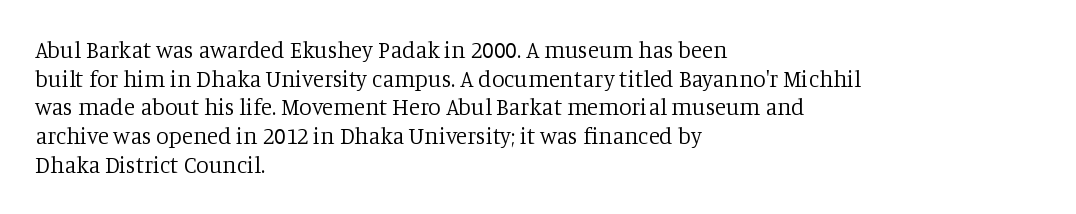
Q: Is the text bold? A: No.
Q: Is the text italic (slanted)? A: No, it is upright.
Q: Is the text underlined? A: No.
Q: How is the paragraph aligned? A: Left-aligned.
Q: Is the spacing between letters normal or unusually wide? A: Normal.
Q: Is the spacing between lines tight, normal or loose? A: Normal.
